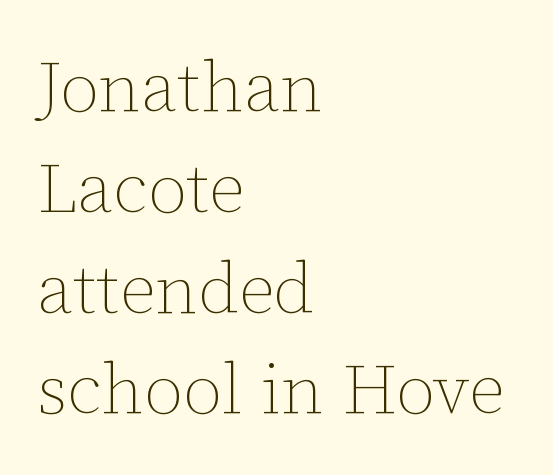
{"italic": "no", "bold": "no", "weight": "thin", "width": "normal", "stroke_contrast": "low", "x_height": "medium", "monospaced": "no", "underline": "no", "align": "left", "line_spacing": "normal", "line_spacing_ratio": 1.42, "letter_spacing": "normal", "letter_spacing_em": 0.0, "glyph_px": 71}
